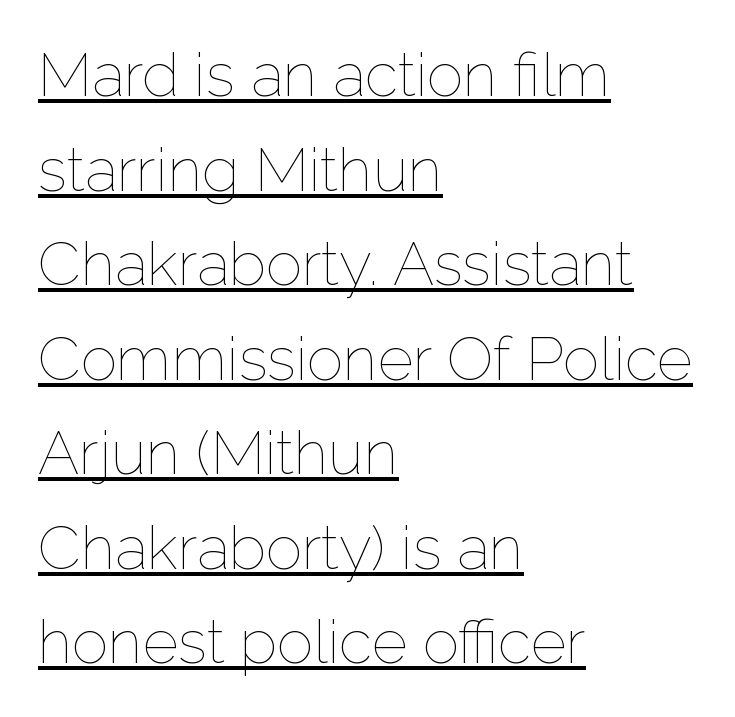
{"italic": "no", "bold": "no", "weight": "thin", "width": "normal", "stroke_contrast": "low", "x_height": "medium", "monospaced": "no", "underline": "yes", "align": "left", "line_spacing": "normal", "line_spacing_ratio": 1.55, "letter_spacing": "normal", "letter_spacing_em": 0.0, "glyph_px": 61}
